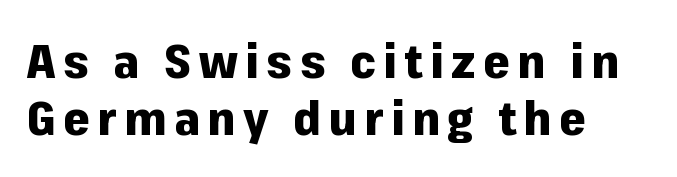
Q: Is the text bold? A: Yes.
Q: Is the text italic (slanted)? A: No, it is upright.
Q: Is the typeface a serif or a sans-serif typeface? A: Sans-serif.
Q: Is the text underlined? A: No.
Q: How is the paragraph aligned? A: Left-aligned.
Q: Width (condensed, normal, or wide)? A: Normal.
Q: Stroke contrast? A: Low.
Q: x-height? A: Medium.
Q: Monospaced? A: No.
